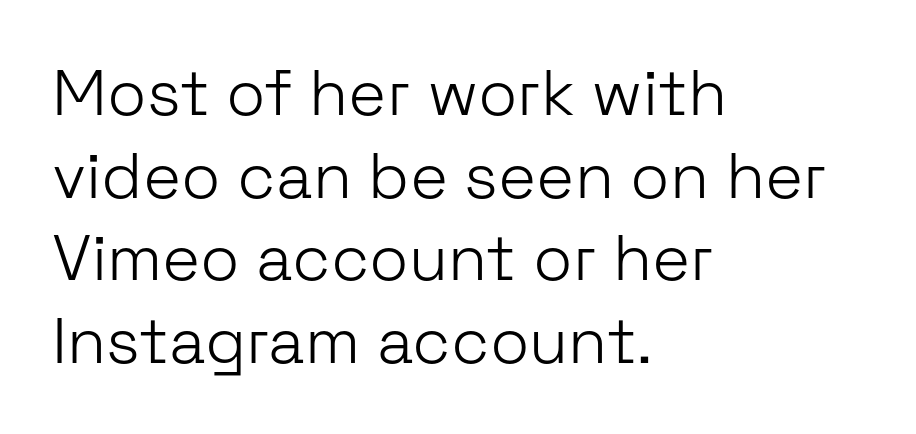
Q: Is the text bold? A: No.
Q: Is the text italic (slanted)? A: No, it is upright.
Q: Is the typeface a serif or a sans-serif typeface? A: Sans-serif.
Q: Is the text underlined? A: No.
Q: How is the paragraph aligned? A: Left-aligned.
Q: Is the spacing between letters normal or unusually wide? A: Normal.
Q: Is the spacing between lines tight, normal or loose? A: Normal.
Q: Width (condensed, normal, or wide)? A: Normal.
Q: Stroke contrast? A: Low.
Q: x-height? A: Medium.
Q: Monospaced? A: No.
